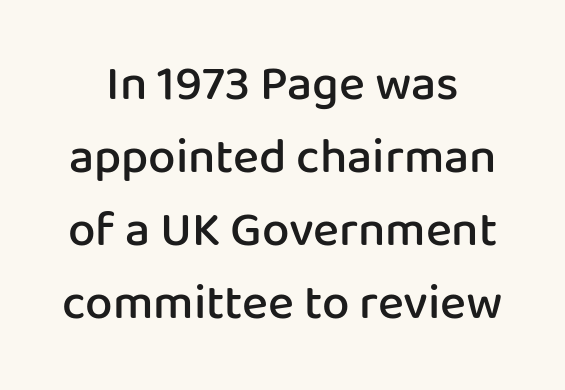
{"serif": "no", "italic": "no", "bold": "semi", "weight": "semibold", "width": "normal", "stroke_contrast": "low", "x_height": "medium", "monospaced": "no", "underline": "no", "line_spacing": "normal", "line_spacing_ratio": 1.49, "letter_spacing": "normal", "letter_spacing_em": 0.0, "glyph_px": 49}
